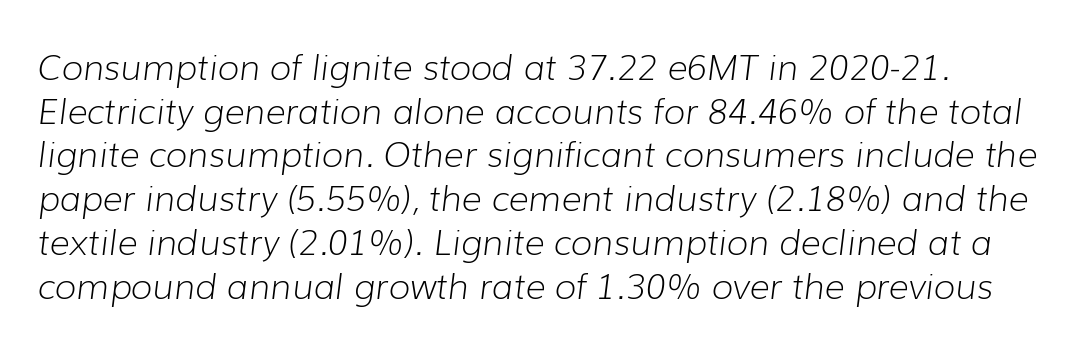
Q: Is the text bold? A: No.
Q: Is the text italic (slanted)? A: Yes, it leans right by about 7 degrees.
Q: Is the text underlined? A: No.
Q: Is the spacing between letters normal or unusually wide? A: Normal.
Q: Is the spacing between lines tight, normal or loose? A: Normal.
Q: Width (condensed, normal, or wide)? A: Normal.
Q: Stroke contrast? A: Low.
Q: x-height? A: Medium.
Q: Monospaced? A: No.
